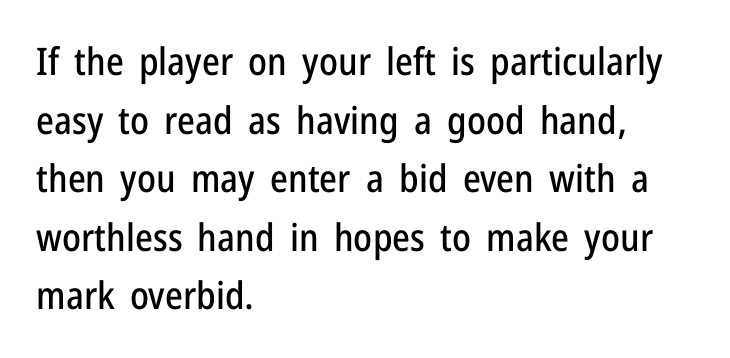
The image shows 38 px condensed sans-serif type, upright; set left-aligned, normal line spacing (1.54x), normal letter spacing, not underlined; low stroke contrast and a medium x-height.
